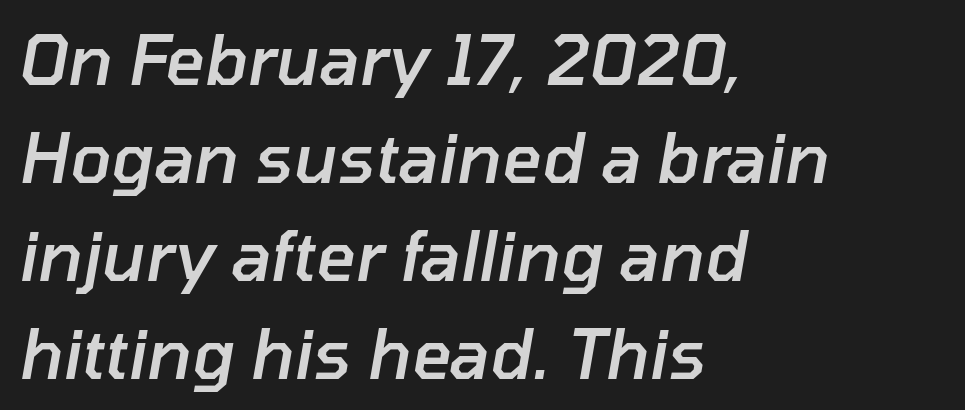
Stems and bowls a touch heavier than normal — semibold. These lines were composed using italics. Note the varied advance widths — an 'i' is clearly narrower than an 'm'. Honestly, the letter spacing is just normal — you wouldn't notice it. Line starts are locked; line ends wander. Rows of type keep a routine distance in the vertical direction.
